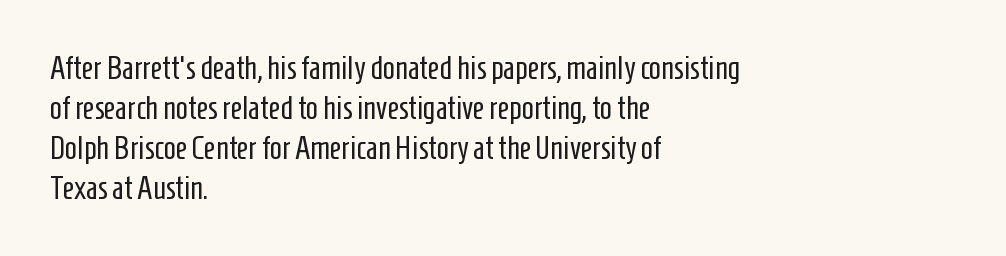
{"serif": "no", "italic": "no", "bold": "no", "weight": "regular", "width": "condensed", "stroke_contrast": "low", "x_height": "medium", "monospaced": "no", "underline": "no", "align": "left", "line_spacing": "normal", "line_spacing_ratio": 1.25, "letter_spacing": "normal", "letter_spacing_em": 0.0, "glyph_px": 32}
